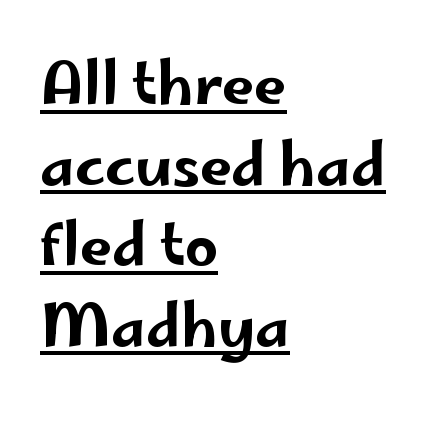
The image shows 58 px wide sans-serif type, upright; set left-aligned, normal line spacing (1.39x), normal letter spacing, underlined; low stroke contrast and a small x-height.
